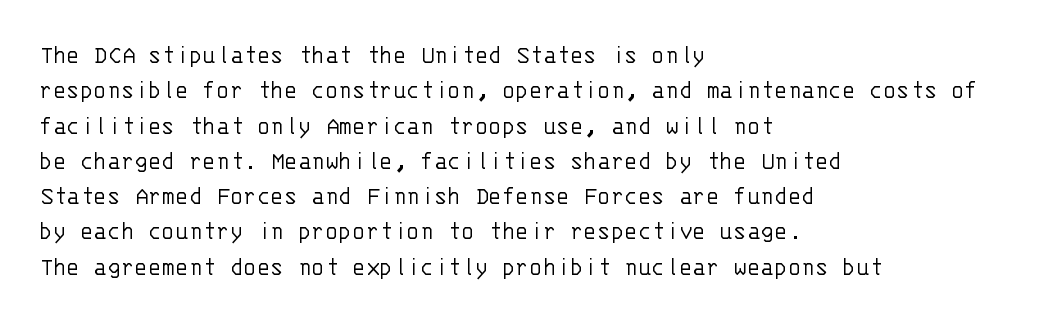
{"serif": "no", "italic": "no", "bold": "no", "weight": "light", "width": "normal", "stroke_contrast": "low", "x_height": "large", "monospaced": "yes", "underline": "no", "align": "left", "line_spacing": "normal", "line_spacing_ratio": 1.26, "letter_spacing": "normal", "letter_spacing_em": 0.0, "glyph_px": 28}
